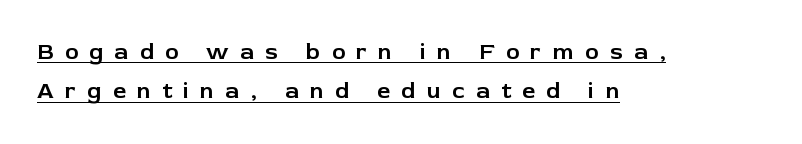
The image shows 23 px text type, upright; set left-aligned, line spacing 1.71x, unusually wide letter spacing (+0.49 em), underlined.
